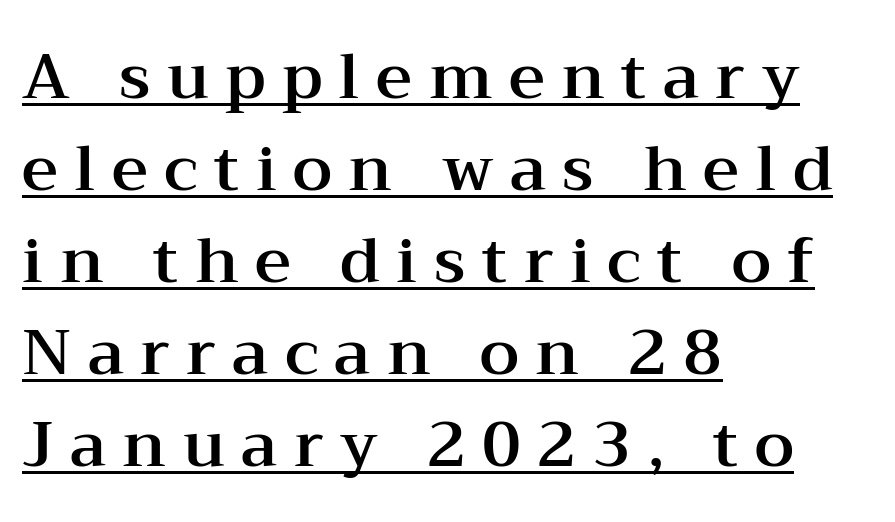
{"serif": "yes", "italic": "no", "width": "wide", "stroke_contrast": "medium", "x_height": "medium", "monospaced": "no", "underline": "yes", "align": "left", "line_spacing": "normal", "line_spacing_ratio": 1.46, "letter_spacing": "wide", "letter_spacing_em": 0.26, "glyph_px": 63}
